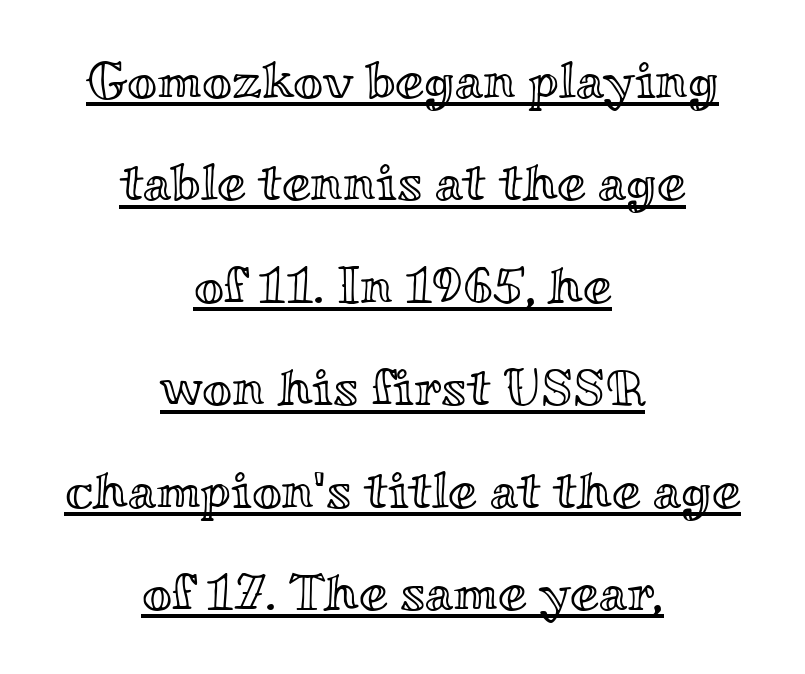
The image shows 52 px wide type, upright; set centered, loose line spacing (1.97x), normal letter spacing, underlined; a small x-height.
